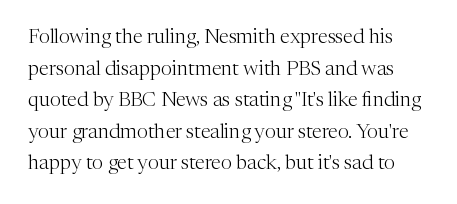
Q: Is the text bold? A: No.
Q: Is the text italic (slanted)? A: No, it is upright.
Q: Is the text underlined? A: No.
Q: Is the spacing between letters normal or unusually wide? A: Normal.
Q: Is the spacing between lines tight, normal or loose? A: Normal.
